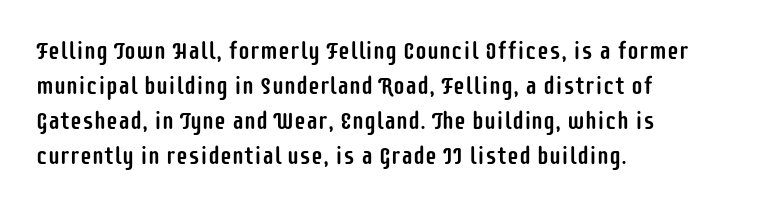
Style check: upright. The designer left line spacing at the default. Casual observation: everything's shoved over to the left. Tracking here is standard; glyphs follow each other at the usual distance. The foot of each line stays bare and open.
